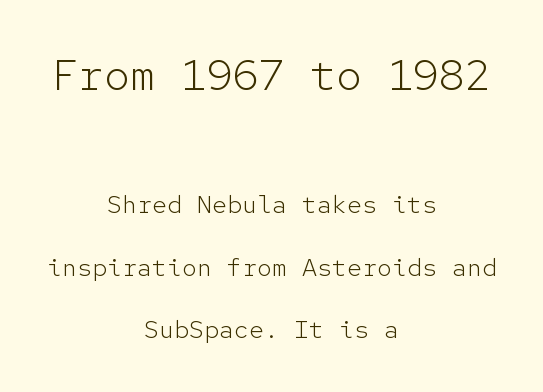
{"serif": "no", "italic": "no", "bold": "no", "weight": "light", "width": "normal", "stroke_contrast": "low", "x_height": "medium", "monospaced": "yes", "underline": "no", "align": "center", "line_spacing": "loose", "line_spacing_ratio": 2.49, "letter_spacing": "normal", "letter_spacing_em": 0.0, "larger_block": "first", "size_ratio": 1.72, "glyph_px": 43}
